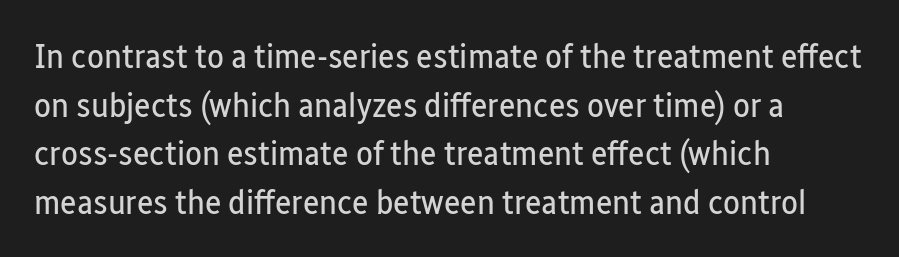
The image shows 35 px regular-weight, condensed sans-serif type, upright; set left-aligned, normal line spacing (1.39x), normal letter spacing, not underlined; low stroke contrast and a medium x-height.
